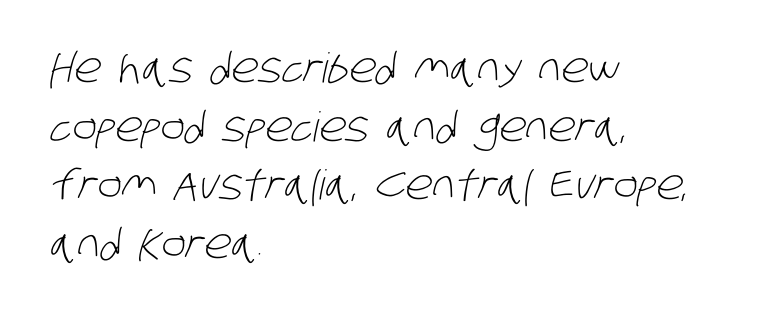
Q: Is the text bold? A: No.
Q: Is the typeface a serif or a sans-serif typeface? A: Sans-serif.
Q: Is the text underlined? A: No.
Q: How is the paragraph aligned? A: Left-aligned.
Q: Is the spacing between letters normal or unusually wide? A: Normal.
Q: Is the spacing between lines tight, normal or loose? A: Normal.
Q: Width (condensed, normal, or wide)? A: Condensed.
Q: Stroke contrast? A: Low.
Q: x-height? A: Large.
Q: Monospaced? A: No.
